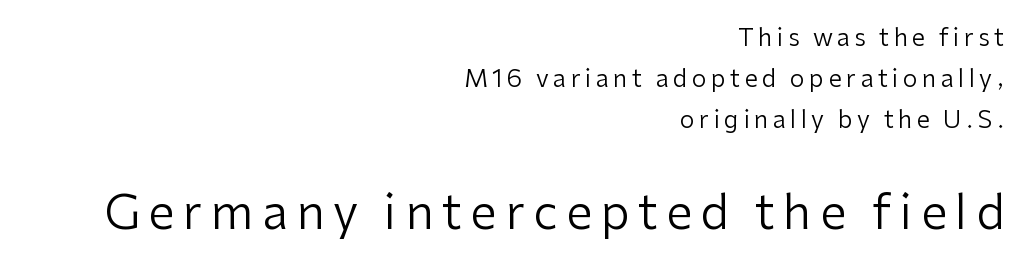
Q: Is the text bold? A: No.
Q: Is the text italic (slanted)? A: No, it is upright.
Q: Is the typeface a serif or a sans-serif typeface? A: Sans-serif.
Q: Is the text underlined? A: No.
Q: How is the paragraph aligned? A: Right-aligned.
Q: Is the spacing between lines tight, normal or loose? A: Normal.
Q: Which block of text is set in a larger size, the first (top) or the second (bottom)? A: The second (bottom) one.
Q: Width (condensed, normal, or wide)? A: Normal.
Q: Stroke contrast? A: Low.
Q: x-height? A: Medium.
Q: Monospaced? A: No.
